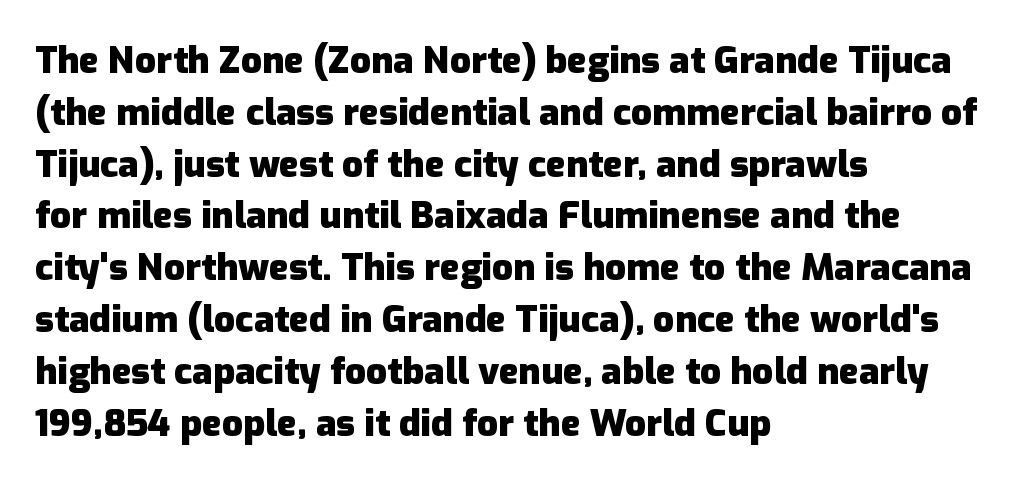
{"serif": "no", "italic": "no", "bold": "yes", "weight": "heavy", "width": "normal", "stroke_contrast": "low", "x_height": "medium", "monospaced": "no", "underline": "no", "align": "left", "line_spacing": "normal", "line_spacing_ratio": 1.4, "letter_spacing": "normal", "letter_spacing_em": 0.0, "glyph_px": 37}
